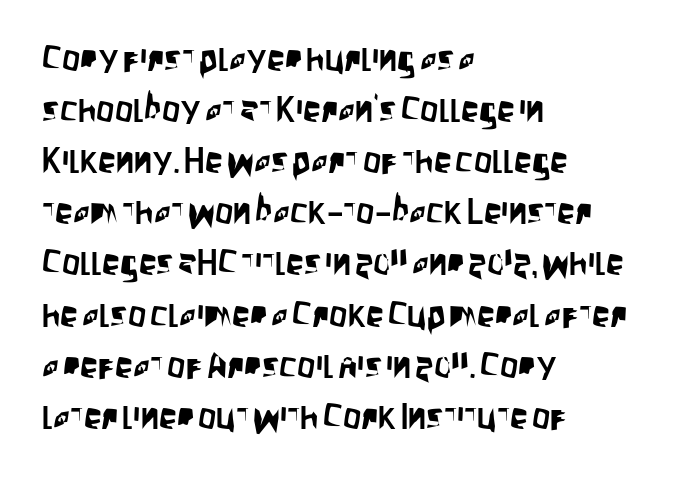
{"serif": "no", "italic": "no", "width": "condensed", "stroke_contrast": "low", "x_height": "large", "monospaced": "no", "underline": "no", "align": "left", "line_spacing": "normal", "line_spacing_ratio": 1.42, "letter_spacing": "normal", "letter_spacing_em": 0.0, "glyph_px": 36}
